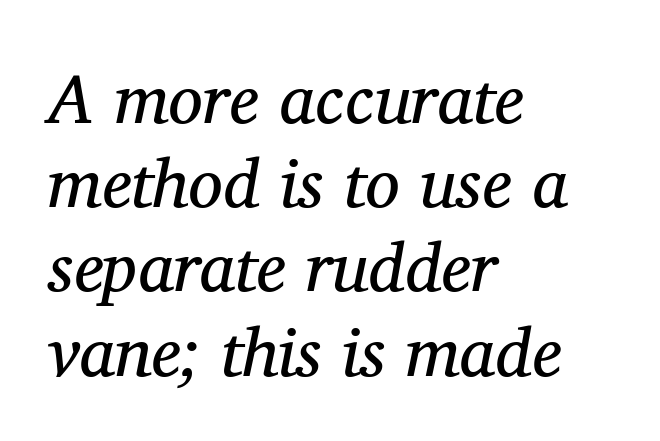
The image shows 69 px regular-weight serif type, italic (leaning right); set left-aligned, line spacing 1.22x, normal letter spacing, not underlined; medium stroke contrast and a medium x-height.
